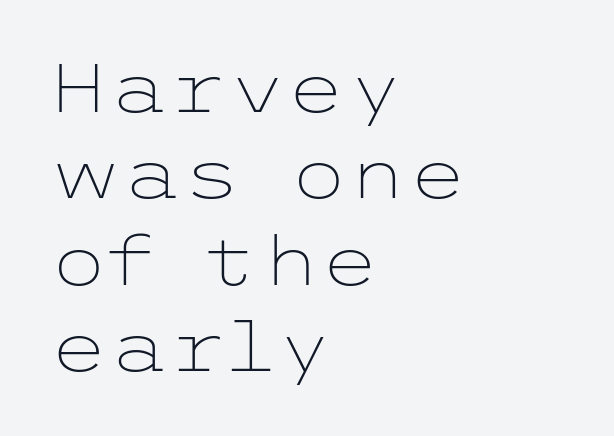
The image shows 68 px light, wide sans-serif type, upright; set left-aligned, normal line spacing (1.27x), normal letter spacing, not underlined; low stroke contrast and a medium x-height.
